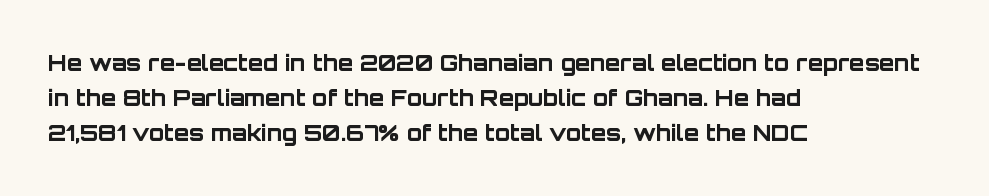
The image shows 22 px bold type, upright; set left-aligned, normal line spacing (1.6x), normal letter spacing, not underlined.
